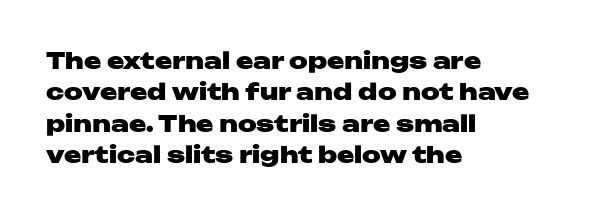
Q: Is the text bold? A: Yes.
Q: Is the text italic (slanted)? A: No, it is upright.
Q: Is the text underlined? A: No.
Q: How is the paragraph aligned? A: Left-aligned.
Q: Is the spacing between letters normal or unusually wide? A: Normal.
Q: Is the spacing between lines tight, normal or loose? A: Normal.
